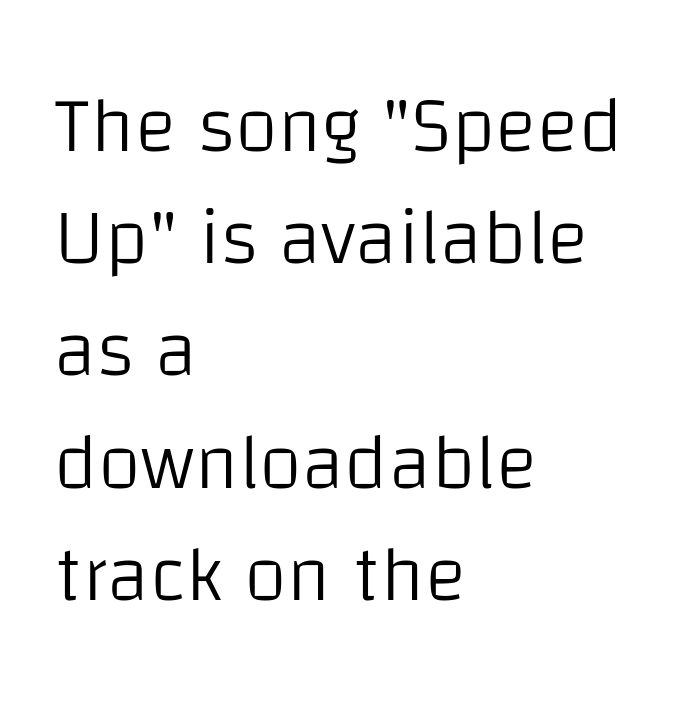
{"serif": "no", "italic": "no", "bold": "no", "weight": "light", "width": "normal", "stroke_contrast": "low", "x_height": "large", "monospaced": "no", "underline": "no", "align": "left", "line_spacing": "normal", "line_spacing_ratio": 1.42, "letter_spacing": "normal", "letter_spacing_em": 0.0, "glyph_px": 79}
